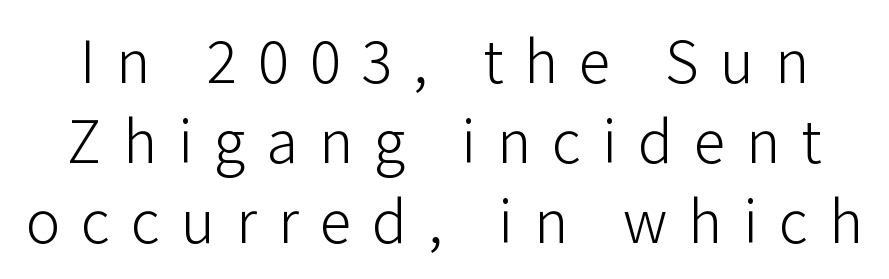
The type family on display is of the sans-serif kind. You can tell it's not italic because the verticals are truly vertical. A quiet, ordinary-to-light weight characterises the typeface. How would I describe the line gaps? Plain and ordinary. What stands out about the letter spacing? Its width — letters are far apart. The specimen omits any rule beneath the text block's lines.
